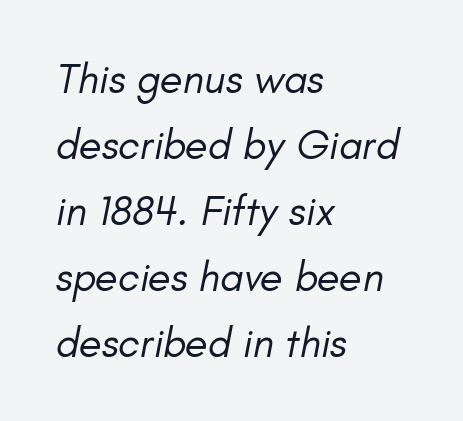
Q: Is the text bold? A: No.
Q: Is the text italic (slanted)? A: Yes, it leans right by about 11 degrees.
Q: Is the text underlined? A: No.
Q: How is the paragraph aligned? A: Left-aligned.
Q: Is the spacing between letters normal or unusually wide? A: Normal.
Q: Is the spacing between lines tight, normal or loose? A: Normal.
Q: Width (condensed, normal, or wide)? A: Normal.
Q: Stroke contrast? A: Low.
Q: x-height? A: Small.
Q: Monospaced? A: No.
